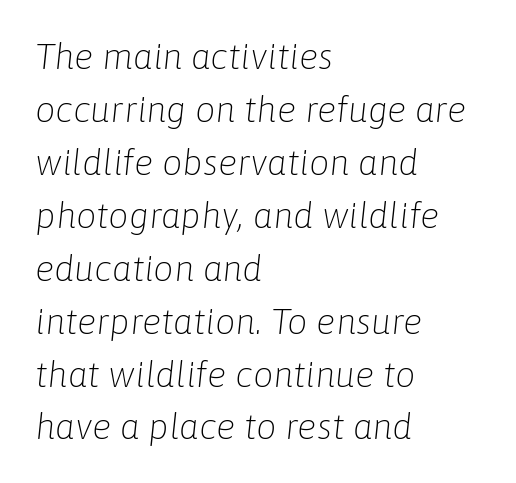
{"italic": "yes", "lean": "right", "slant_degrees": 6, "bold": "no", "weight": "light", "width": "normal", "stroke_contrast": "low", "x_height": "medium", "monospaced": "no", "underline": "no", "align": "left", "line_spacing": "normal", "line_spacing_ratio": 1.47, "letter_spacing": "normal", "letter_spacing_em": 0.0, "glyph_px": 36}
